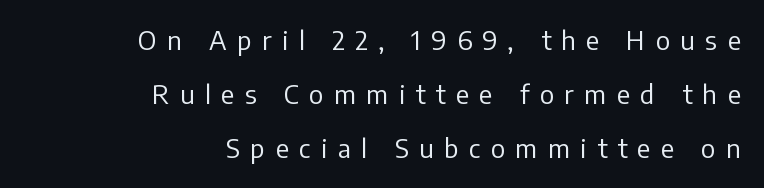
Q: Is the text bold? A: No.
Q: Is the text italic (slanted)? A: No, it is upright.
Q: Is the text underlined? A: No.
Q: How is the paragraph aligned? A: Right-aligned.
Q: Is the spacing between letters normal or unusually wide? A: Unusually wide.
Q: Is the spacing between lines tight, normal or loose? A: Loose.
